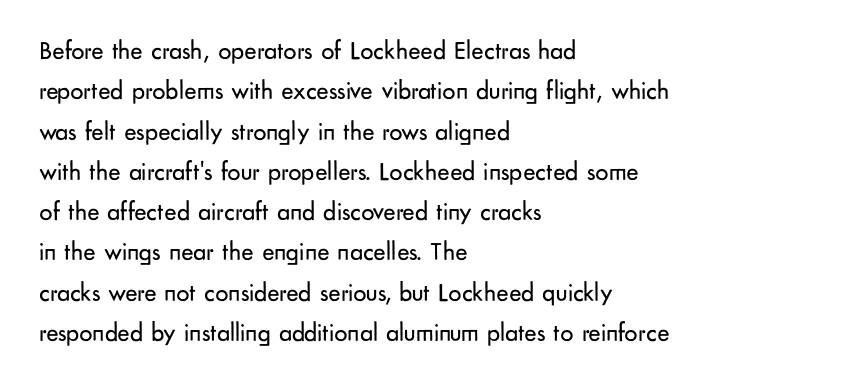
{"italic": "no", "bold": "no", "underline": "no", "align": "left", "line_spacing": "normal", "line_spacing_ratio": 1.55, "letter_spacing": "normal", "letter_spacing_em": 0.0, "glyph_px": 26}
